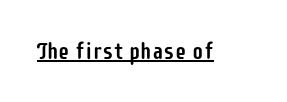
Q: Is the text italic (slanted)? A: No, it is upright.
Q: Is the text underlined? A: Yes.
Q: Is the spacing between letters normal or unusually wide? A: Normal.
